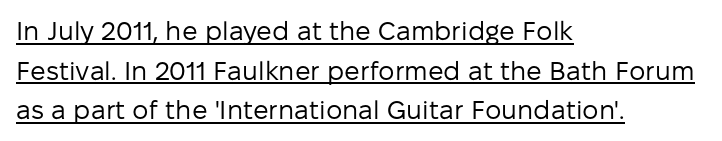
When letters stand straight like this, we call the style roman or upright. The ragged edge is on the right, which tells us the setting is flush left. This block has exactly the height ordinary leading produces. Has an underline been added? It has.
